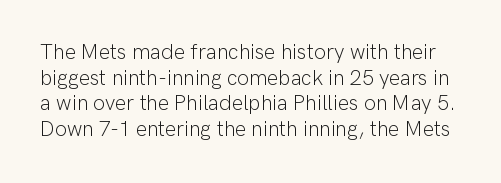
Q: Is the text bold? A: No.
Q: Is the text italic (slanted)? A: No, it is upright.
Q: Is the text underlined? A: No.
Q: Is the spacing between letters normal or unusually wide? A: Normal.
